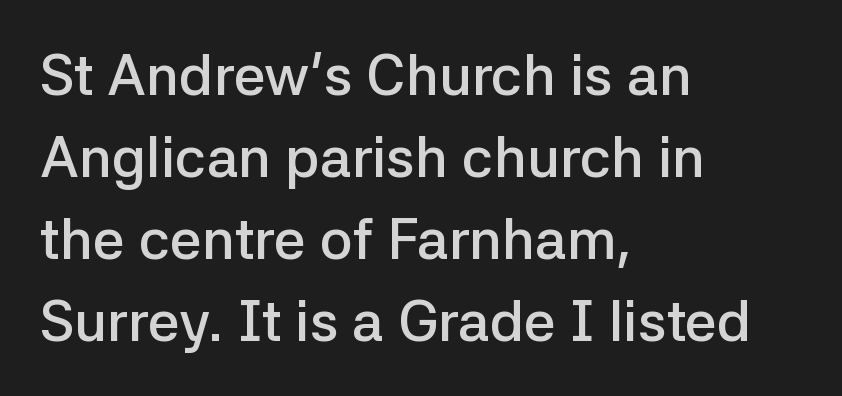
{"serif": "no", "italic": "no", "bold": "semi", "weight": "semibold", "width": "normal", "stroke_contrast": "low", "x_height": "medium", "monospaced": "no", "underline": "no", "align": "left", "line_spacing": "normal", "line_spacing_ratio": 1.44, "letter_spacing": "normal", "letter_spacing_em": 0.0, "glyph_px": 57}
